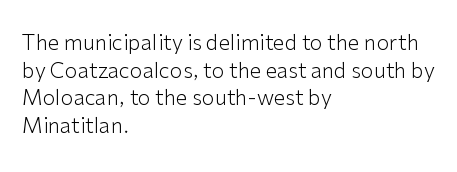
{"italic": "no", "bold": "no", "underline": "no", "align": "left", "line_spacing": "normal", "line_spacing_ratio": 1.31, "letter_spacing": "normal", "letter_spacing_em": 0.0, "glyph_px": 21}
